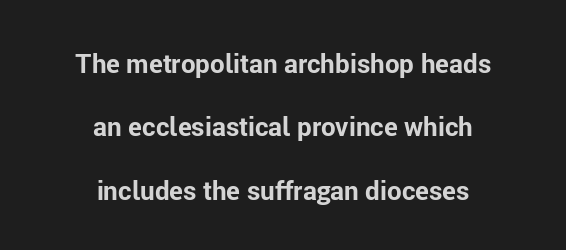
Characters remain perfectly vertical along every line. The glyphs are unaccompanied by any horizontal stroke below them. Strokes here are thick enough to call this a true bold. Notice the wide empty band between every row — that's loose leading.
